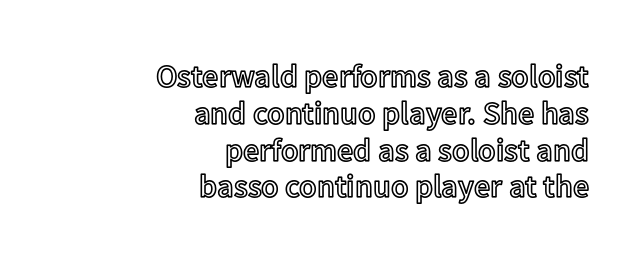
Closely set lines give the paragraph a compact silhouette. Each letter keeps its own natural width here, so spacing adapts to shape. In terms of letterspacing, this is plain default setting. Words float on clear page, feet unadorned. Visually the block forms a straight wall on the right and a jagged coastline on the left.
